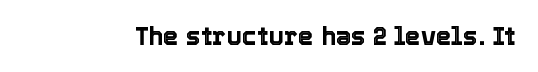
{"italic": "no", "underline": "no", "letter_spacing": "normal", "letter_spacing_em": 0.0, "glyph_px": 25}
